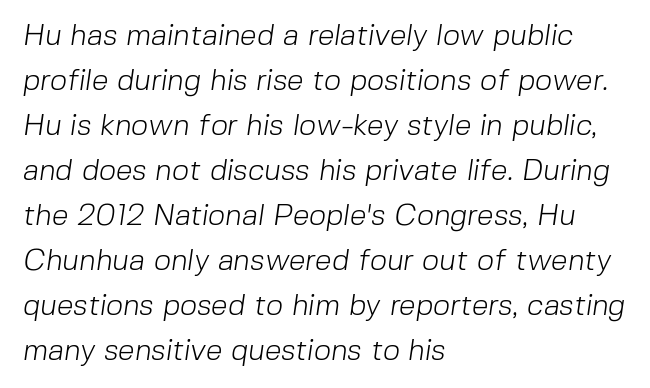
Q: Is the text bold? A: No.
Q: Is the typeface a serif or a sans-serif typeface? A: Sans-serif.
Q: Is the text underlined? A: No.
Q: How is the paragraph aligned? A: Left-aligned.
Q: Is the spacing between letters normal or unusually wide? A: Normal.
Q: Is the spacing between lines tight, normal or loose? A: Normal.
Q: Width (condensed, normal, or wide)? A: Normal.
Q: Stroke contrast? A: Low.
Q: x-height? A: Medium.
Q: Monospaced? A: No.
